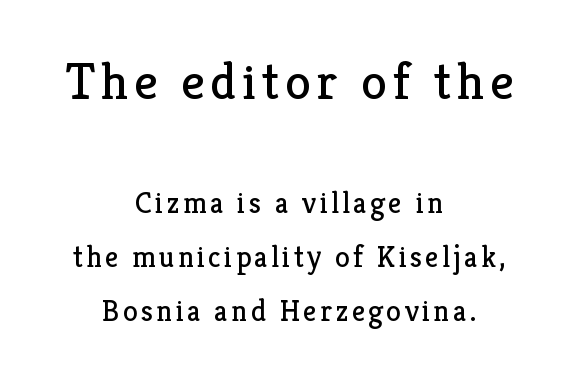
The image shows 52 px regular-weight serif type, upright; set centered, line spacing 1.8x, not underlined; the first (top) block is 1.73x larger; low stroke contrast and a medium x-height.
